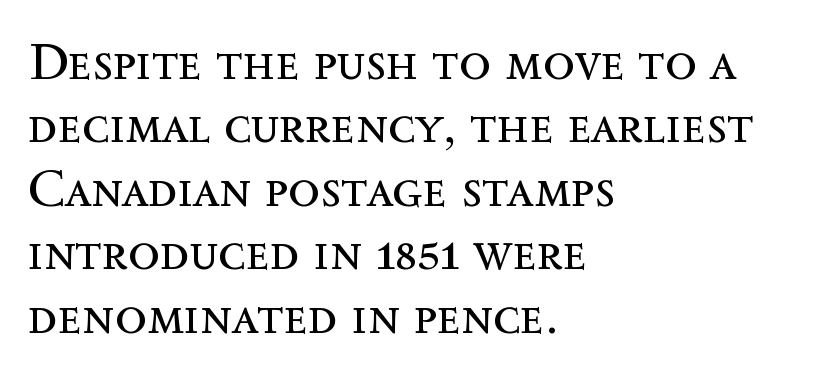
These lines were composed using upright roman letters. The passage shown is typed in a proportional face where columns would drift. The paragraph has a hard left edge and a soft right edge. No heavy texture on the line: the type isn't bold. You could call the tracking neutral — neither tight nor loose.
